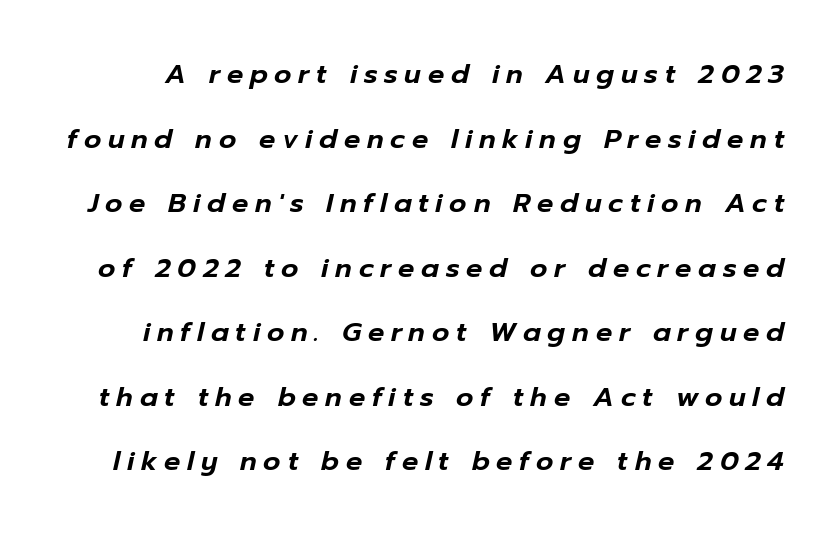
The image shows 27 px text type, italic (leaning right); set loose line spacing (2.39x), unusually wide letter spacing (+0.25 em), not underlined.
